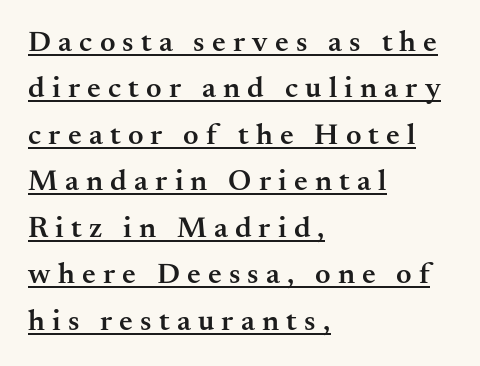
This block has exactly the height ordinary leading produces. Words appear elongated and porous because spacing is wide. Here the designer chose a conventional face with non-uniform glyph widths. Leftover space on each line is placed entirely after the last word.
